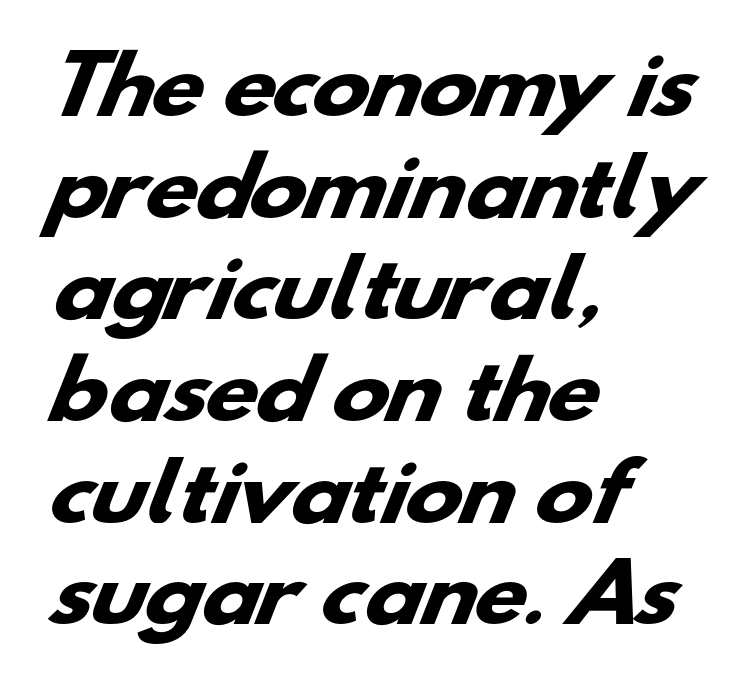
The image shows 77 px heavy, wide sans-serif type; set left-aligned, normal line spacing (1.32x), normal letter spacing, not underlined; low stroke contrast and a small x-height.
